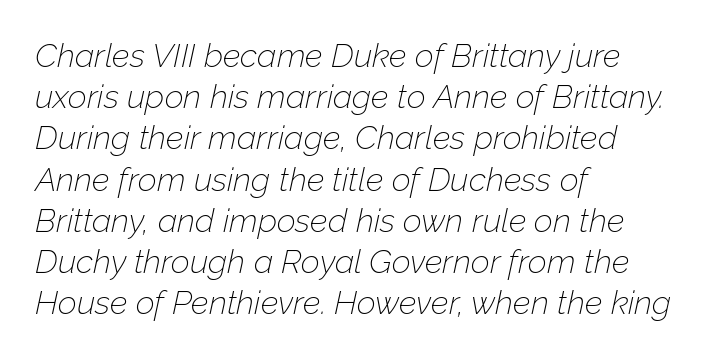
Q: Is the text bold? A: No.
Q: Is the text italic (slanted)? A: Yes, it leans right by about 12 degrees.
Q: Is the text underlined? A: No.
Q: How is the paragraph aligned? A: Left-aligned.
Q: Is the spacing between letters normal or unusually wide? A: Normal.
Q: Is the spacing between lines tight, normal or loose? A: Normal.
Q: Width (condensed, normal, or wide)? A: Normal.
Q: Stroke contrast? A: Low.
Q: x-height? A: Medium.
Q: Monospaced? A: No.
